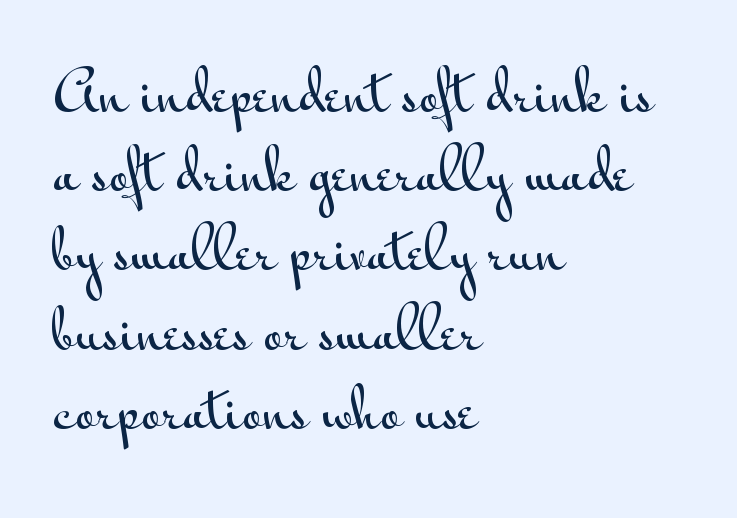
The characters display no serif detailing; their extremities are plain. No extra tracking has been applied to these lines. The passage shown is typed in a proportional face where columns would drift.
